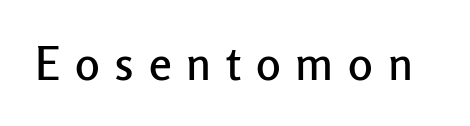
The image shows 46 px sans-serif type, upright; set unusually wide letter spacing (+0.32 em), not underlined; low stroke contrast and a medium x-height.
